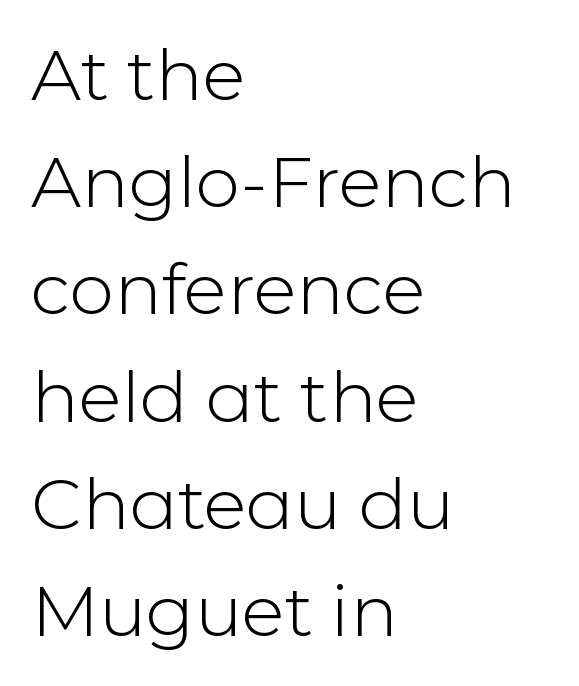
{"serif": "no", "italic": "no", "bold": "no", "weight": "light", "width": "normal", "stroke_contrast": "low", "x_height": "medium", "monospaced": "no", "underline": "no", "align": "left", "line_spacing": "normal", "line_spacing_ratio": 1.51, "letter_spacing": "normal", "letter_spacing_em": 0.0, "glyph_px": 71}
